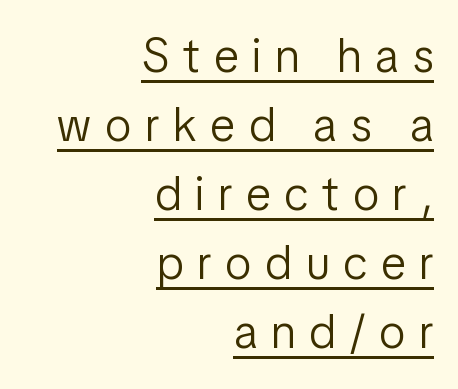
{"serif": "no", "italic": "no", "bold": "no", "weight": "light", "width": "condensed", "stroke_contrast": "low", "x_height": "medium", "monospaced": "no", "underline": "yes", "align": "right", "line_spacing": "normal", "line_spacing_ratio": 1.47, "letter_spacing": "wide", "letter_spacing_em": 0.3, "glyph_px": 47}
